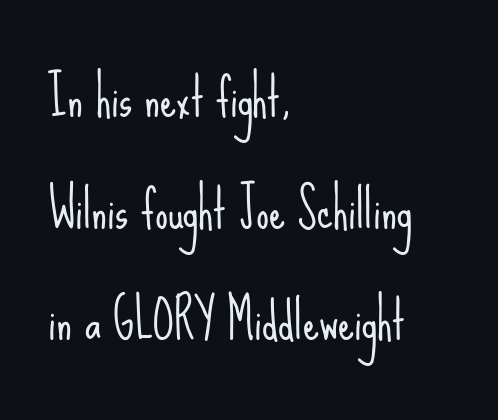
The image shows 51 px light, condensed sans-serif type, upright; set left-aligned, loose line spacing (2.19x), normal letter spacing, not underlined; low stroke contrast and a small x-height.
